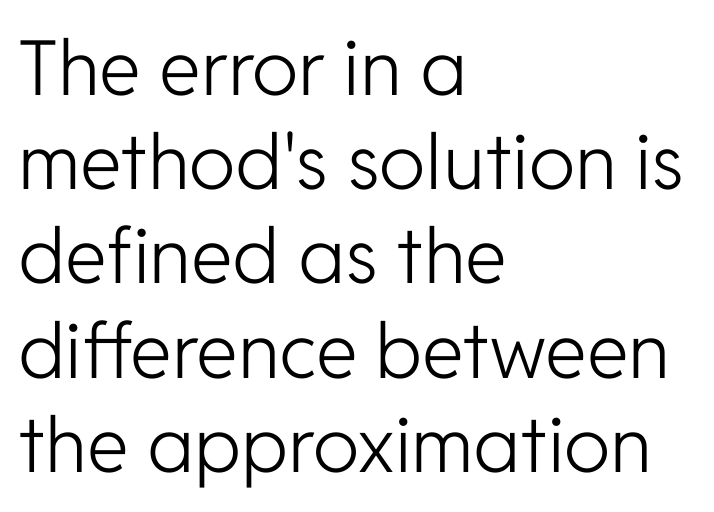
Q: Is the text bold? A: No.
Q: Is the text italic (slanted)? A: No, it is upright.
Q: Is the typeface a serif or a sans-serif typeface? A: Sans-serif.
Q: Is the text underlined? A: No.
Q: How is the paragraph aligned? A: Left-aligned.
Q: Is the spacing between letters normal or unusually wide? A: Normal.
Q: Width (condensed, normal, or wide)? A: Normal.
Q: Stroke contrast? A: Low.
Q: x-height? A: Medium.
Q: Monospaced? A: No.
